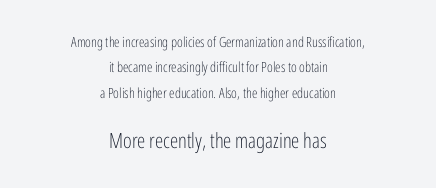
Top chunk: small. Bottom chunk: large. The lines are quadded center. Unbolded letterforms with no extra heft. If you drew a line through each stem, it would be perfectly vertical. Nothing unusual about the tracking: characters are spaced as the font intends.
